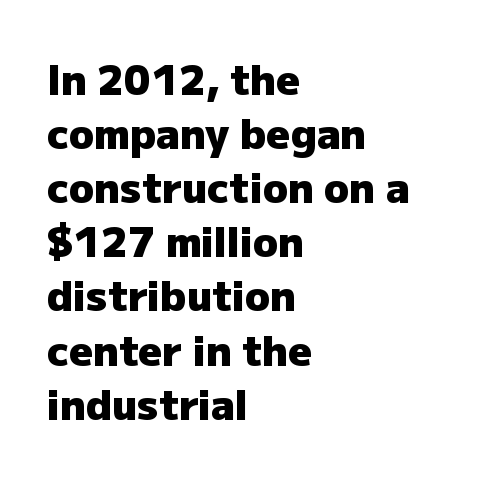
{"serif": "no", "italic": "no", "bold": "yes", "weight": "heavy", "width": "normal", "stroke_contrast": "low", "x_height": "medium", "monospaced": "no", "underline": "no", "align": "left", "line_spacing": "normal", "line_spacing_ratio": 1.32, "letter_spacing": "normal", "letter_spacing_em": 0.0, "glyph_px": 41}
